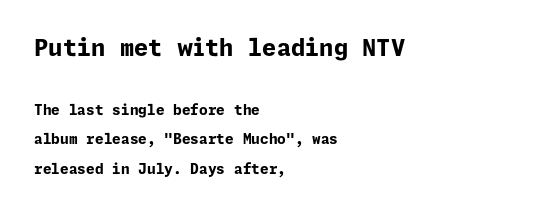
The image shows 23 px bold type, upright; set left-aligned, loose line spacing (2.11x), normal letter spacing, not underlined; the first (top) block is 1.64x larger.
